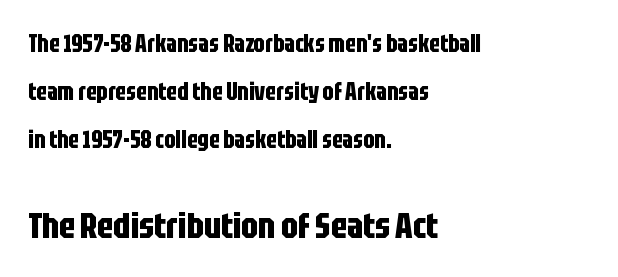
Q: Is the text bold? A: Yes.
Q: Is the text italic (slanted)? A: No, it is upright.
Q: Is the typeface a serif or a sans-serif typeface? A: Sans-serif.
Q: Is the text underlined? A: No.
Q: How is the paragraph aligned? A: Left-aligned.
Q: Is the spacing between letters normal or unusually wide? A: Normal.
Q: Is the spacing between lines tight, normal or loose? A: Loose.
Q: Which block of text is set in a larger size, the first (top) or the second (bottom)? A: The second (bottom) one.
Q: Width (condensed, normal, or wide)? A: Condensed.
Q: Stroke contrast? A: Low.
Q: x-height? A: Large.
Q: Monospaced? A: No.
